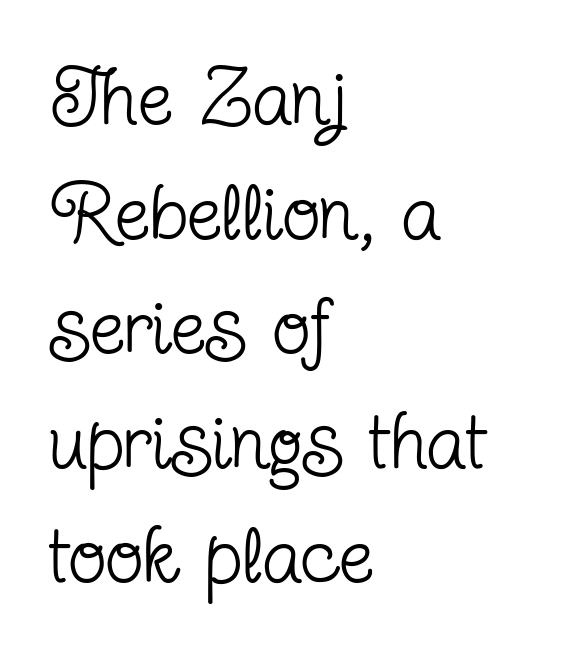
Caption: face not bold, strokes unweighted. What's the leading like? Ordinary, nothing unusual. Spacing verdict: proportional, widths tailored to each character. This rendering features lettering with no underline. Notice how the passage keeps a crisp vertical edge on the left only. You can tell from the footed stems that serif type was used.
